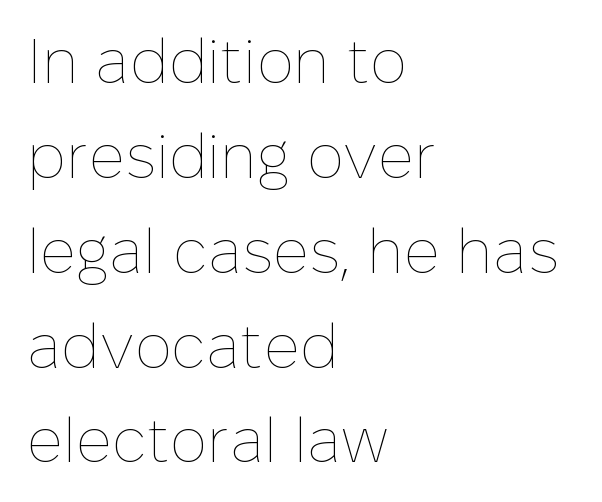
{"italic": "no", "bold": "no", "weight": "thin", "width": "normal", "stroke_contrast": "low", "x_height": "medium", "monospaced": "no", "underline": "no", "align": "left", "line_spacing": "normal", "line_spacing_ratio": 1.53, "letter_spacing": "normal", "letter_spacing_em": 0.0, "glyph_px": 62}
